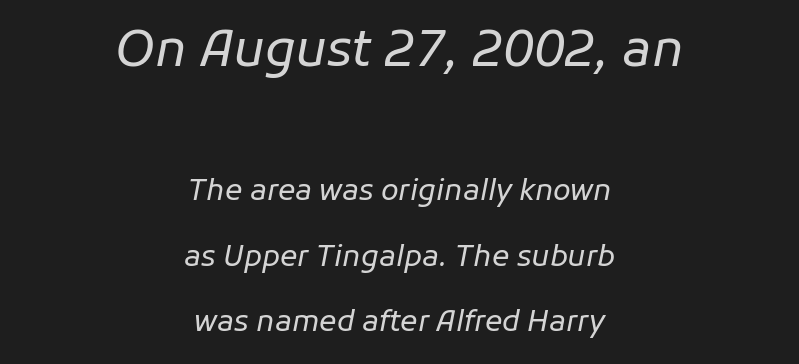
The image shows 50 px regular-weight type, italic (leaning right); set centered, loose line spacing (2.25x), normal letter spacing, not underlined; the first (top) block is 1.72x larger; low stroke contrast and a medium x-height.
